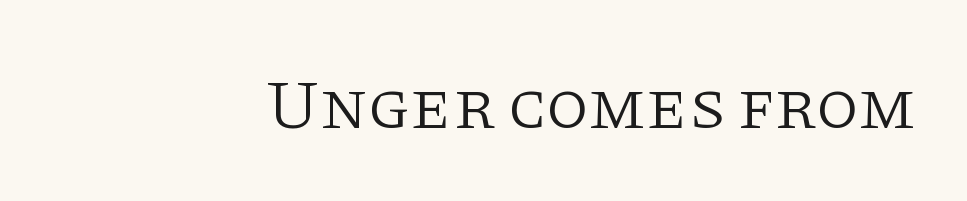
{"serif": "yes", "italic": "no", "bold": "no", "weight": "light", "width": "normal", "stroke_contrast": "low", "x_height": "large", "monospaced": "no", "underline": "no", "letter_spacing": "normal", "letter_spacing_em": 0.0, "glyph_px": 69}
